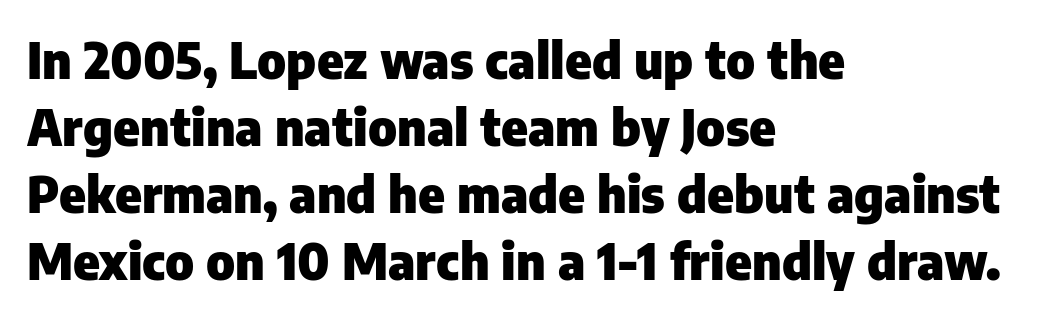
Q: Is the text bold? A: Yes.
Q: Is the text italic (slanted)? A: No, it is upright.
Q: Is the typeface a serif or a sans-serif typeface? A: Sans-serif.
Q: Is the text underlined? A: No.
Q: How is the paragraph aligned? A: Left-aligned.
Q: Is the spacing between letters normal or unusually wide? A: Normal.
Q: Is the spacing between lines tight, normal or loose? A: Normal.
Q: Width (condensed, normal, or wide)? A: Normal.
Q: Stroke contrast? A: Low.
Q: x-height? A: Medium.
Q: Monospaced? A: No.
